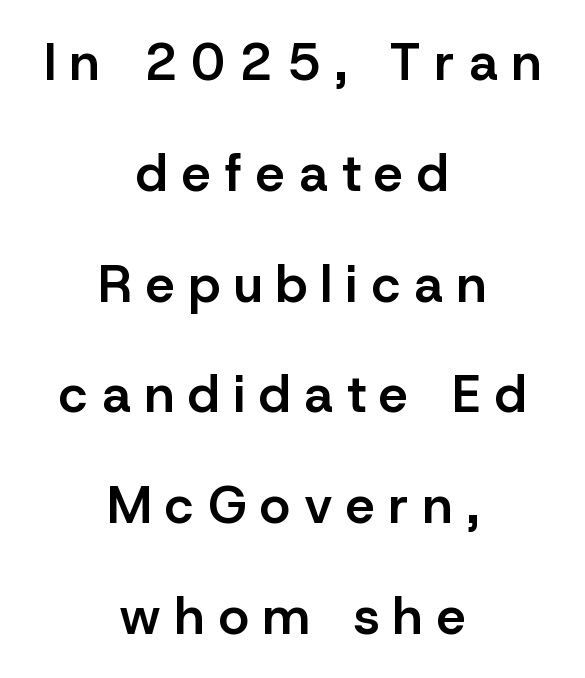
{"serif": "no", "italic": "no", "bold": "semi", "weight": "semibold", "width": "normal", "stroke_contrast": "low", "x_height": "medium", "monospaced": "no", "underline": "no", "align": "center", "line_spacing": "loose", "line_spacing_ratio": 2.13, "letter_spacing": "wide", "letter_spacing_em": 0.27, "glyph_px": 52}
